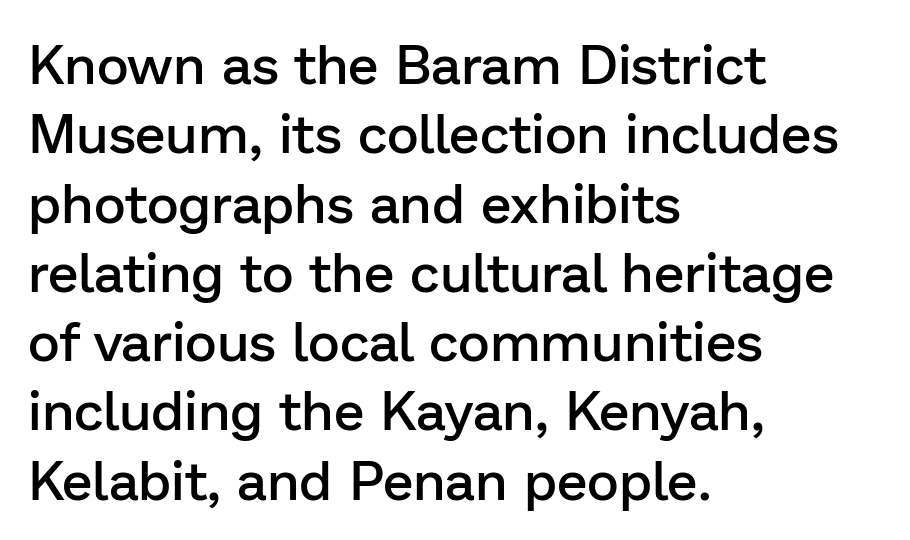
Q: Is the text bold? A: Semi-bold.
Q: Is the text italic (slanted)? A: No, it is upright.
Q: Is the typeface a serif or a sans-serif typeface? A: Sans-serif.
Q: Is the text underlined? A: No.
Q: How is the paragraph aligned? A: Left-aligned.
Q: Is the spacing between letters normal or unusually wide? A: Normal.
Q: Is the spacing between lines tight, normal or loose? A: Normal.
Q: Width (condensed, normal, or wide)? A: Normal.
Q: Stroke contrast? A: Low.
Q: x-height? A: Medium.
Q: Monospaced? A: No.
